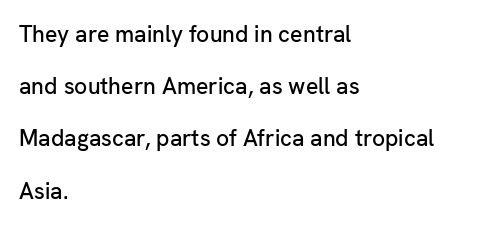
Q: Is the text italic (slanted)? A: No, it is upright.
Q: Is the text underlined? A: No.
Q: How is the paragraph aligned? A: Left-aligned.
Q: Is the spacing between letters normal or unusually wide? A: Normal.
Q: Is the spacing between lines tight, normal or loose? A: Loose.
